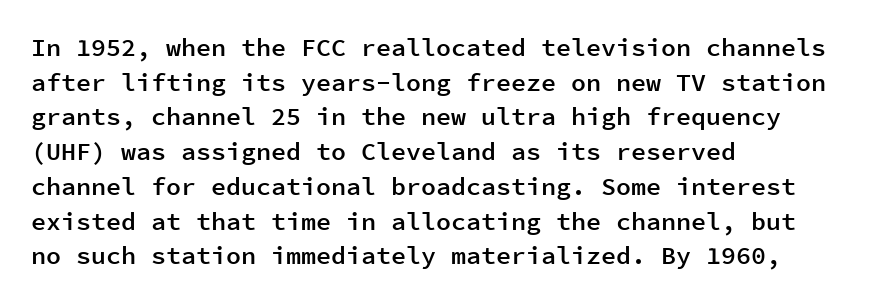
The image shows 25 px text type, upright; set left-aligned, normal line spacing (1.39x), normal letter spacing, not underlined.
